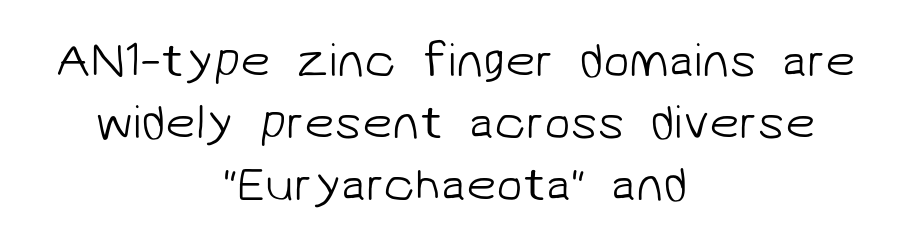
Character widths vary here, with narrow letters taking less room than wide ones. Evenly set lines give the paragraph a standard silhouette. The face looks like a standard text weight, possibly lighter. The strip under each line holds only bare page. Nothing unusual about the tracking: characters are spaced as the font intends. Line starts and ends both wander, symmetrically.
